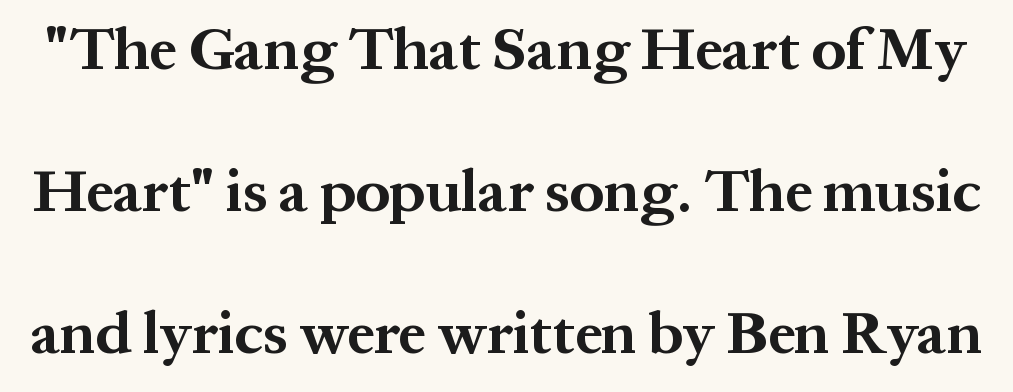
Q: Is the text bold? A: Yes.
Q: Is the text italic (slanted)? A: No, it is upright.
Q: Is the typeface a serif or a sans-serif typeface? A: Serif.
Q: Is the text underlined? A: No.
Q: Is the spacing between letters normal or unusually wide? A: Normal.
Q: Is the spacing between lines tight, normal or loose? A: Loose.
Q: Width (condensed, normal, or wide)? A: Normal.
Q: Stroke contrast? A: Medium.
Q: x-height? A: Medium.
Q: Monospaced? A: No.
